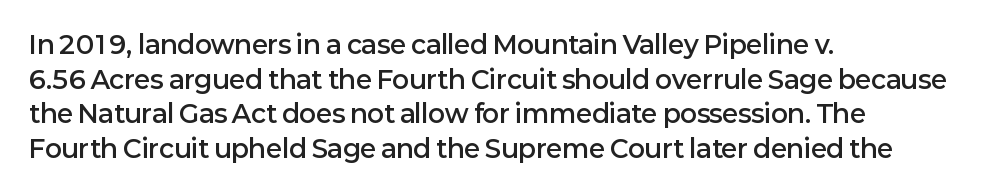
Quick note: underline off. The block of text has a typical density, with ordinary space between rows. Does the lettering tilt? It doesn't — this is upright. Characters follow at the spacing the type designer built in.
